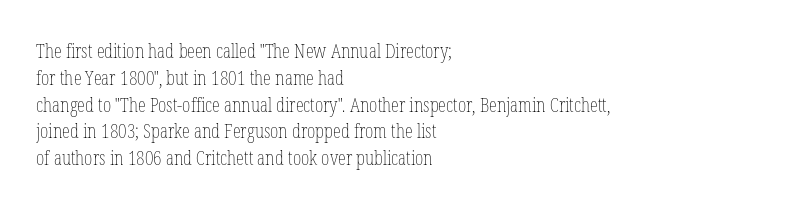
Unlike italic type, these characters show no tilt at all. Honestly, there is no underline to notice here at all. The ragged edge is on the right, which tells us the setting is flush left. Tracking here is standard; glyphs follow each other at the usual distance.
